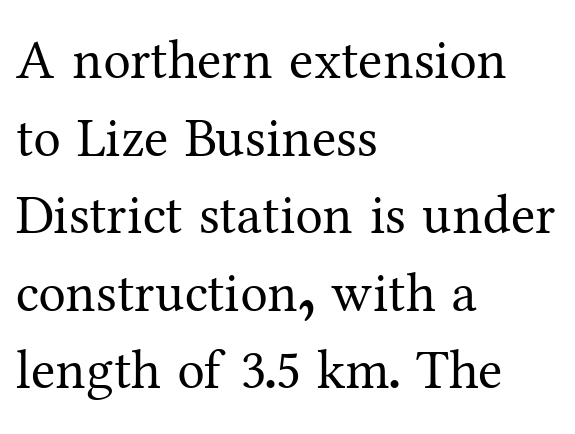
{"serif": "yes", "italic": "no", "bold": "no", "weight": "regular", "width": "normal", "stroke_contrast": "medium", "x_height": "medium", "monospaced": "no", "underline": "no", "align": "left", "line_spacing": "normal", "line_spacing_ratio": 1.41, "letter_spacing": "normal", "letter_spacing_em": 0.0, "glyph_px": 55}
